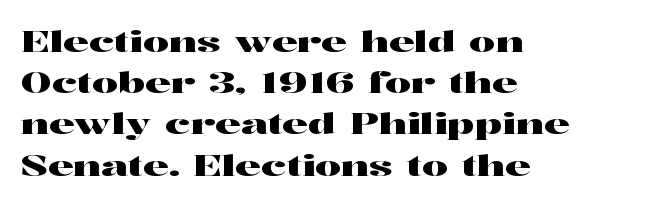
The rendering uses a moderate line-height, typical for paragraphs. Old-style or modern, the face here clearly has serifs. The rendering uses natural spacing where letterforms have individual widths. The paragraph has a hard left edge and a soft right edge. The lettering stays uniformly vertical, giving the passage a roman look. In terms of letterspacing, this is plain default setting.
